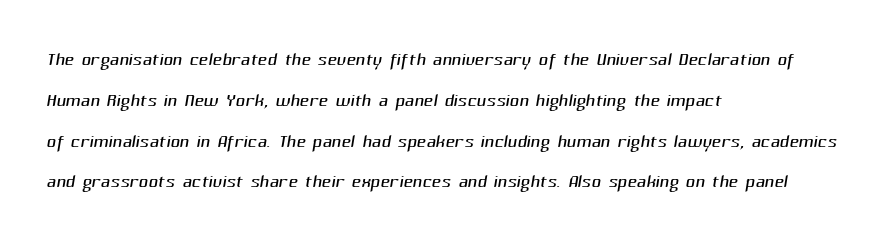
{"bold": "no", "underline": "no", "align": "left", "line_spacing": "normal", "line_spacing_ratio": 1.57, "letter_spacing": "normal", "letter_spacing_em": 0.0, "glyph_px": 26}
